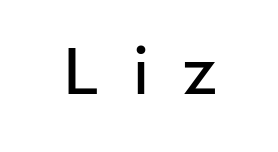
{"serif": "no", "italic": "no", "bold": "no", "weight": "regular", "width": "normal", "stroke_contrast": "low", "x_height": "medium", "monospaced": "no", "underline": "no", "letter_spacing": "wide", "letter_spacing_em": 0.49, "glyph_px": 69}
